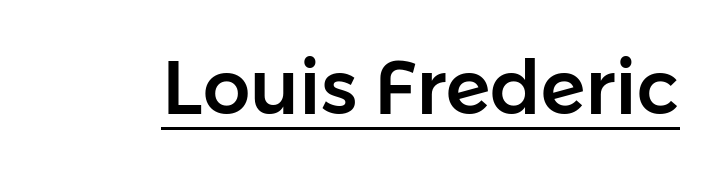
A typesetter would call this proportional, since set widths differ per character. Underlining? Definitely there. The characters display no serif detailing; their extremities are plain. This sample uses plain, unmodified letter spacing.
